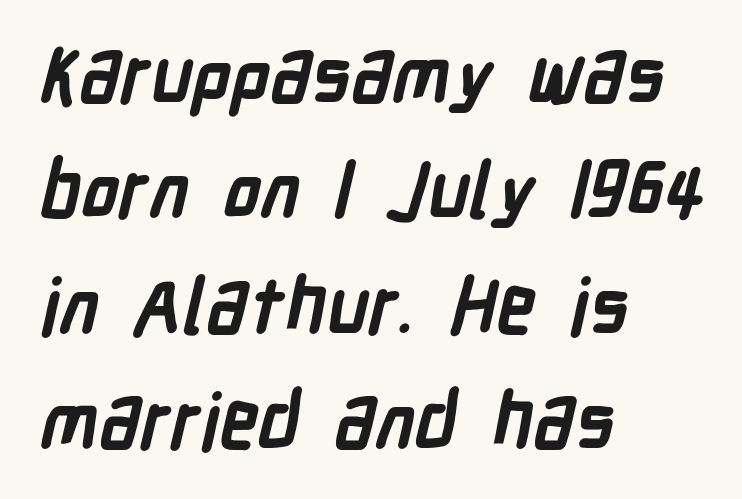
Q: Is the text bold? A: Yes.
Q: Is the typeface a serif or a sans-serif typeface? A: Sans-serif.
Q: Is the text underlined? A: No.
Q: How is the paragraph aligned? A: Left-aligned.
Q: Is the spacing between letters normal or unusually wide? A: Normal.
Q: Is the spacing between lines tight, normal or loose? A: Normal.
Q: Width (condensed, normal, or wide)? A: Condensed.
Q: Stroke contrast? A: Low.
Q: x-height? A: Medium.
Q: Monospaced? A: No.
